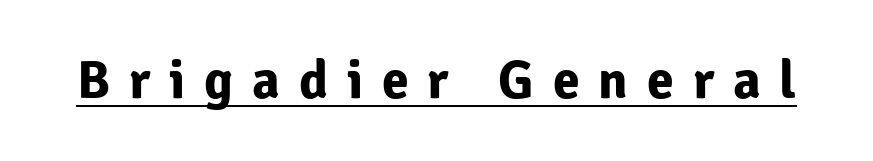
Q: Is the text bold? A: Yes.
Q: Is the text italic (slanted)? A: No, it is upright.
Q: Is the typeface a serif or a sans-serif typeface? A: Sans-serif.
Q: Is the text underlined? A: Yes.
Q: Is the spacing between letters normal or unusually wide? A: Unusually wide.
Q: Width (condensed, normal, or wide)? A: Normal.
Q: Stroke contrast? A: Low.
Q: x-height? A: Medium.
Q: Monospaced? A: No.
